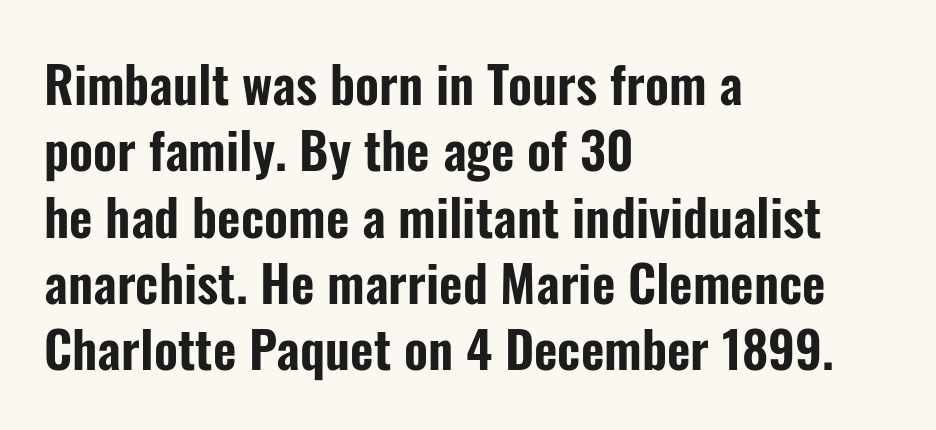
Rule under the text: the space is simply empty. Proportional: the letters do not fall into vertical columns. You could call the tracking neutral — neither tight nor loose. Every row of glyphs begins at an identical x-position on the left.
